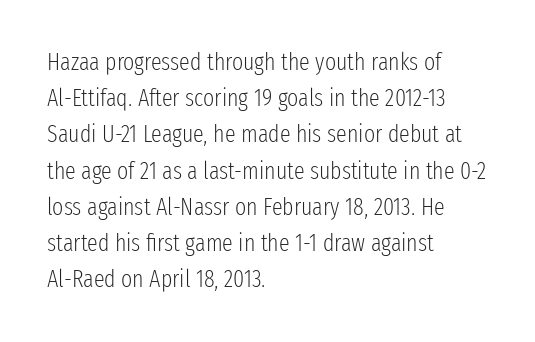
The image shows 24 px text type, upright; set left-aligned, normal line spacing (1.51x), normal letter spacing, not underlined.
